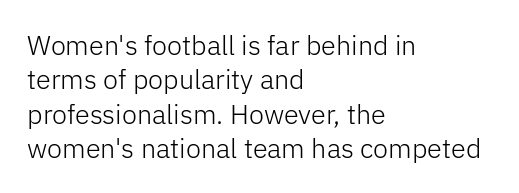
Q: Is the text bold? A: No.
Q: Is the text italic (slanted)? A: No, it is upright.
Q: Is the text underlined? A: No.
Q: How is the paragraph aligned? A: Left-aligned.
Q: Is the spacing between letters normal or unusually wide? A: Normal.
Q: Is the spacing between lines tight, normal or loose? A: Normal.
